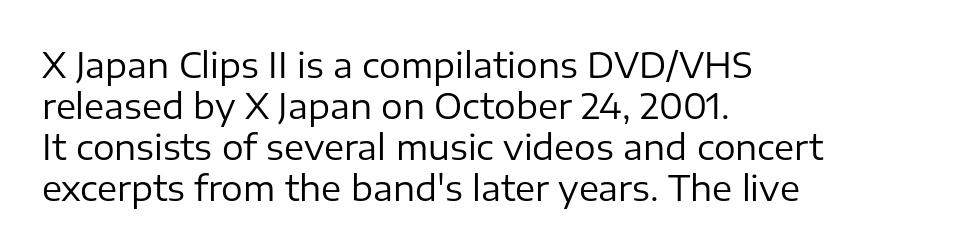
The image shows 34 px regular-weight sans-serif type, upright; set left-aligned, line spacing 1.21x, normal letter spacing, not underlined; low stroke contrast and a medium x-height.
